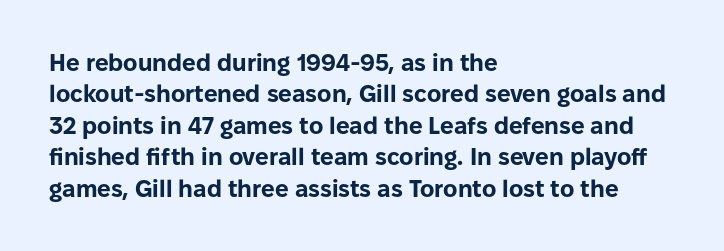
The image shows 24 px bold type, upright; set left-aligned, normal line spacing (1.31x), normal letter spacing, not underlined.
